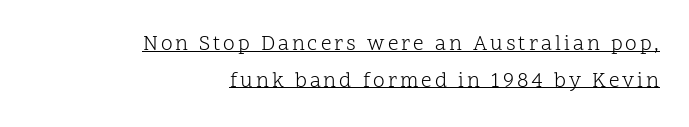
Q: Is the text bold? A: No.
Q: Is the text italic (slanted)? A: No, it is upright.
Q: Is the text underlined? A: Yes.
Q: How is the paragraph aligned? A: Right-aligned.
